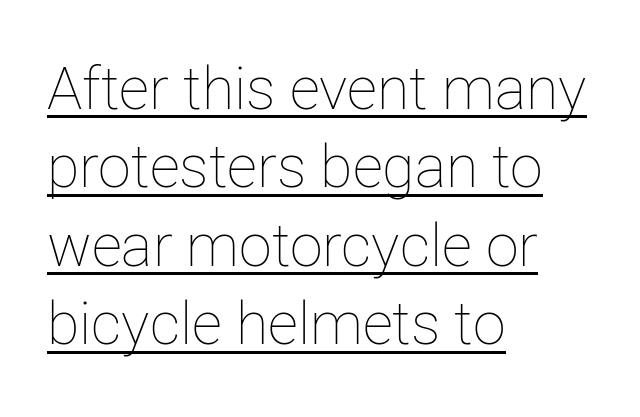
Q: Is the text bold? A: No.
Q: Is the text italic (slanted)? A: No, it is upright.
Q: Is the text underlined? A: Yes.
Q: How is the paragraph aligned? A: Left-aligned.
Q: Is the spacing between letters normal or unusually wide? A: Normal.
Q: Is the spacing between lines tight, normal or loose? A: Normal.
Q: Width (condensed, normal, or wide)? A: Normal.
Q: Stroke contrast? A: Low.
Q: x-height? A: Medium.
Q: Monospaced? A: No.
